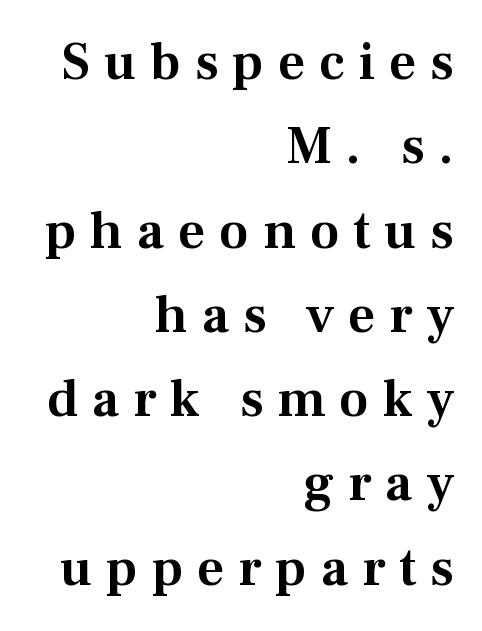
Q: Is the text italic (slanted)? A: No, it is upright.
Q: Is the typeface a serif or a sans-serif typeface? A: Serif.
Q: Is the text underlined? A: No.
Q: How is the paragraph aligned? A: Right-aligned.
Q: Is the spacing between letters normal or unusually wide? A: Unusually wide.
Q: Is the spacing between lines tight, normal or loose? A: Normal.
Q: Width (condensed, normal, or wide)? A: Normal.
Q: Stroke contrast? A: Medium.
Q: x-height? A: Medium.
Q: Monospaced? A: No.
